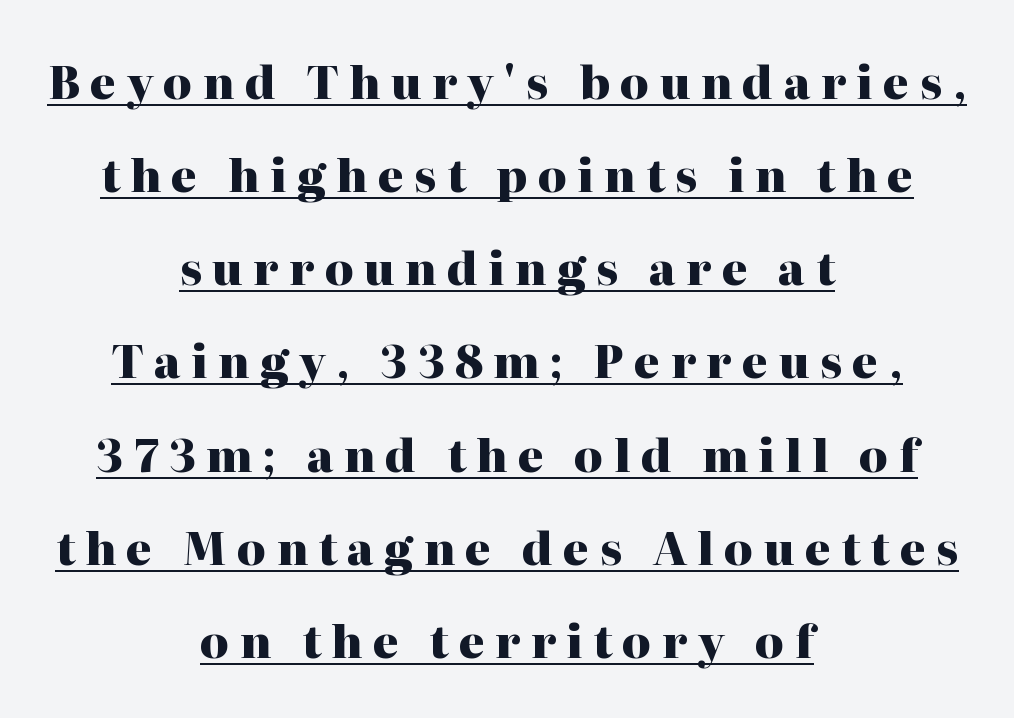
The image shows 45 px heavy serif type, upright; set centered, loose line spacing (2.07x), unusually wide letter spacing (+0.23 em), underlined; high stroke contrast and a medium x-height.
